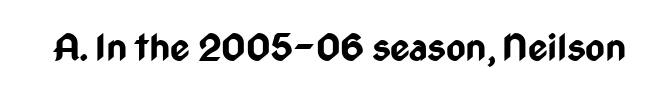
Q: Is the text bold? A: Yes.
Q: Is the text italic (slanted)? A: No, it is upright.
Q: Is the typeface a serif or a sans-serif typeface? A: Sans-serif.
Q: Is the text underlined? A: No.
Q: Is the spacing between letters normal or unusually wide? A: Normal.
Q: Width (condensed, normal, or wide)? A: Condensed.
Q: Stroke contrast? A: Low.
Q: x-height? A: Medium.
Q: Monospaced? A: No.
